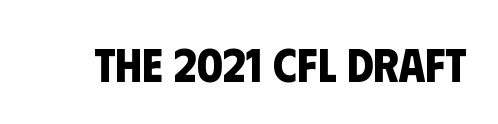
Q: Is the text bold? A: Yes.
Q: Is the typeface a serif or a sans-serif typeface? A: Sans-serif.
Q: Is the text underlined? A: No.
Q: Is the spacing between letters normal or unusually wide? A: Normal.
Q: Width (condensed, normal, or wide)? A: Condensed.
Q: Stroke contrast? A: Low.
Q: x-height? A: Large.
Q: Monospaced? A: No.
